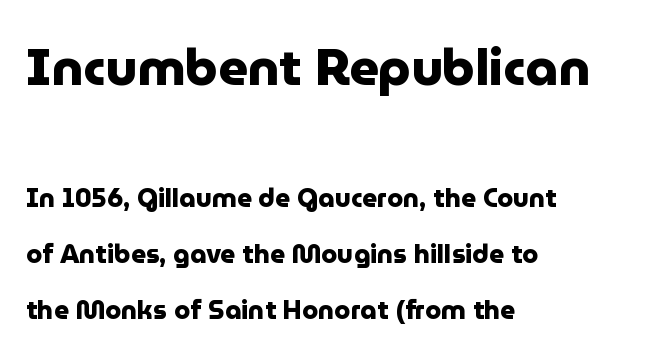
The image shows 51 px heavy sans-serif type, upright; set left-aligned, loose line spacing (2.16x), normal letter spacing, not underlined; the first (top) block is 1.96x larger; low stroke contrast and a medium x-height.
